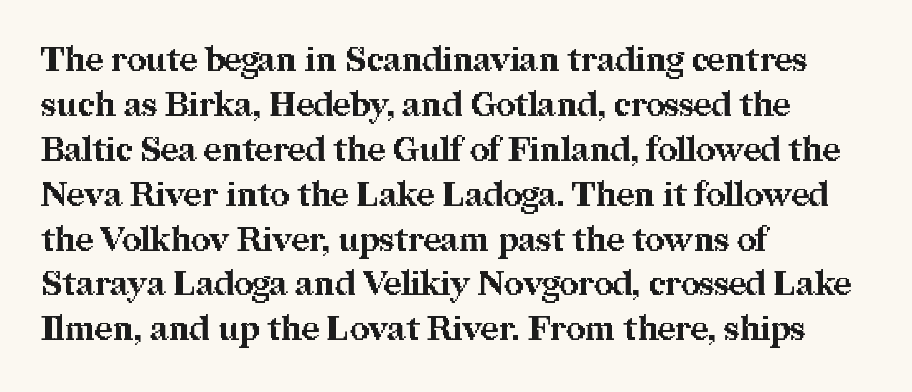
The image shows 33 px bold serif type, upright; set left-aligned, normal line spacing (1.36x), normal letter spacing, not underlined; medium stroke contrast and a medium x-height.
